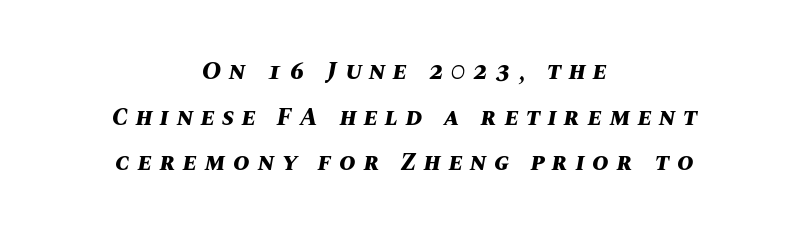
{"italic": "yes", "lean": "right", "slant_degrees": 10, "bold": "yes", "underline": "no", "align": "center", "line_spacing_ratio": 1.83, "letter_spacing": "wide", "letter_spacing_em": 0.31, "glyph_px": 25}
